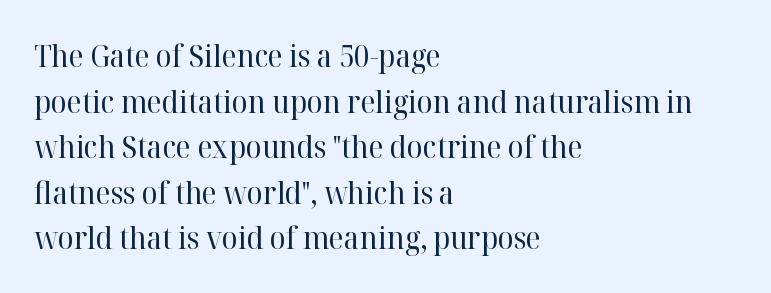
The image shows 30 px regular-weight serif type, upright; set left-aligned, normal line spacing (1.52x), normal letter spacing, not underlined; high stroke contrast and a medium x-height.
